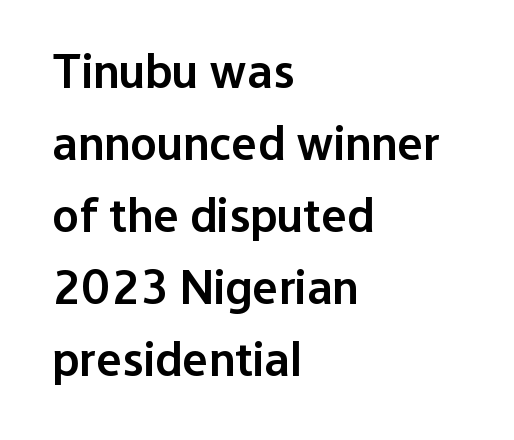
{"serif": "no", "italic": "no", "bold": "semi", "weight": "semibold", "width": "normal", "stroke_contrast": "low", "x_height": "medium", "monospaced": "no", "underline": "no", "align": "left", "line_spacing": "normal", "line_spacing_ratio": 1.47, "letter_spacing": "normal", "letter_spacing_em": 0.0, "glyph_px": 49}
